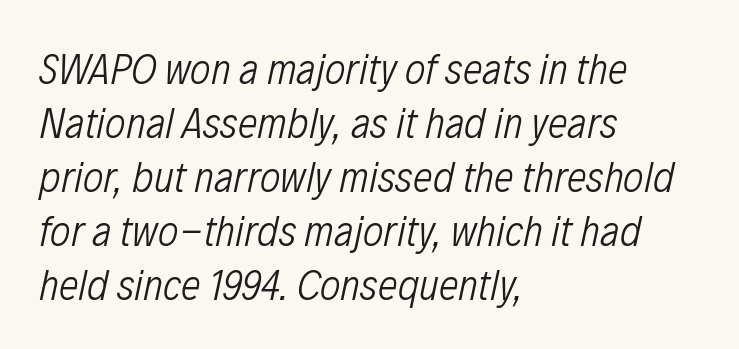
The image shows 44 px light, condensed type, italic (leaning right); set left-aligned, line spacing 1.23x, normal letter spacing, not underlined; low stroke contrast and a medium x-height.
